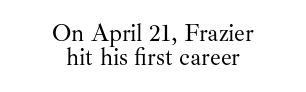
The image shows 24 px text type, upright; set centered, tight line spacing (1.02x), normal letter spacing, not underlined.
